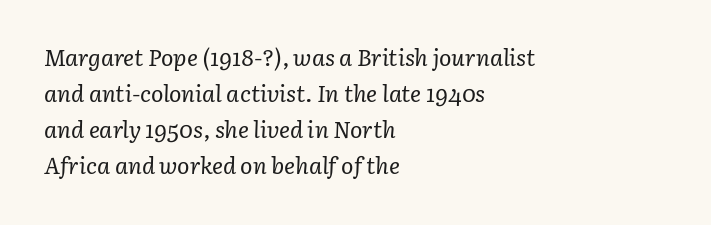
Q: Is the text bold? A: No.
Q: Is the text italic (slanted)? A: Yes, it leans right by about 3 degrees.
Q: Is the text underlined? A: No.
Q: How is the paragraph aligned? A: Left-aligned.
Q: Is the spacing between letters normal or unusually wide? A: Normal.
Q: Is the spacing between lines tight, normal or loose? A: Normal.
